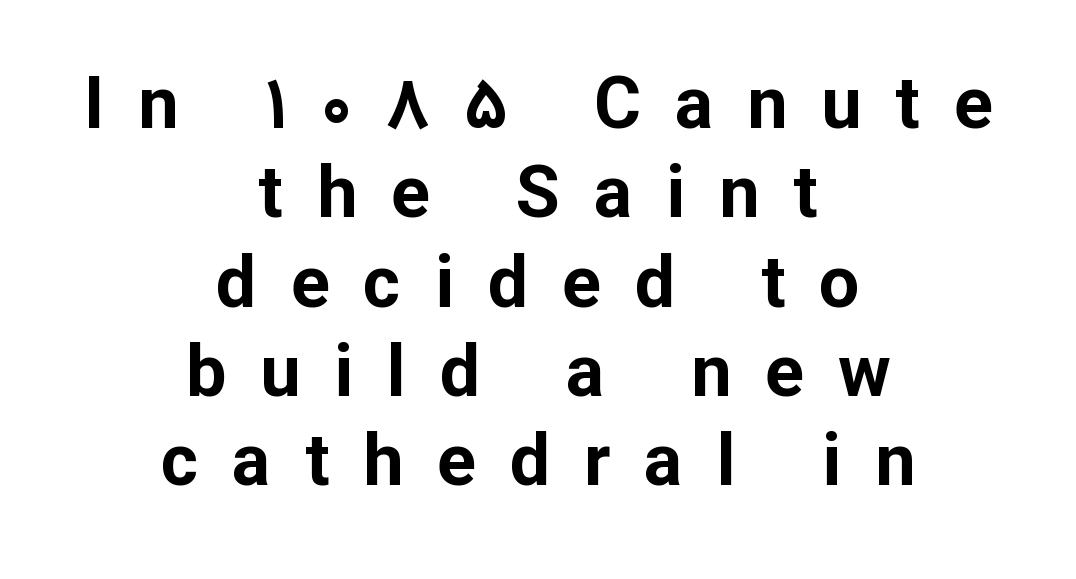
{"serif": "no", "italic": "no", "bold": "yes", "weight": "bold", "width": "normal", "stroke_contrast": "low", "x_height": "medium", "monospaced": "no", "underline": "no", "align": "center", "line_spacing_ratio": 1.24, "letter_spacing": "wide", "letter_spacing_em": 0.47, "glyph_px": 72}
